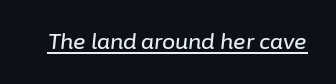
The axis of the letterforms is tilted away from vertical. The specimen includes a rule beneath the text block's lines. Each word holds together tightly as a unit, with standard inter-letter gaps.
